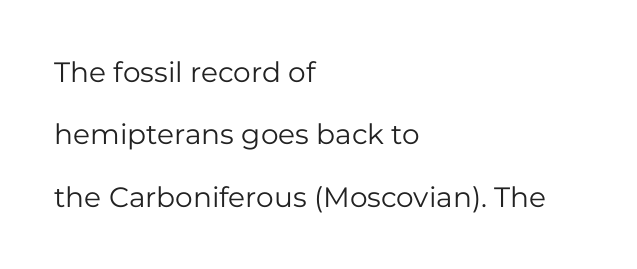
Q: Is the text bold? A: No.
Q: Is the text italic (slanted)? A: No, it is upright.
Q: Is the typeface a serif or a sans-serif typeface? A: Sans-serif.
Q: Is the text underlined? A: No.
Q: How is the paragraph aligned? A: Left-aligned.
Q: Is the spacing between letters normal or unusually wide? A: Normal.
Q: Is the spacing between lines tight, normal or loose? A: Loose.
Q: Width (condensed, normal, or wide)? A: Normal.
Q: Stroke contrast? A: Low.
Q: x-height? A: Medium.
Q: Monospaced? A: No.
